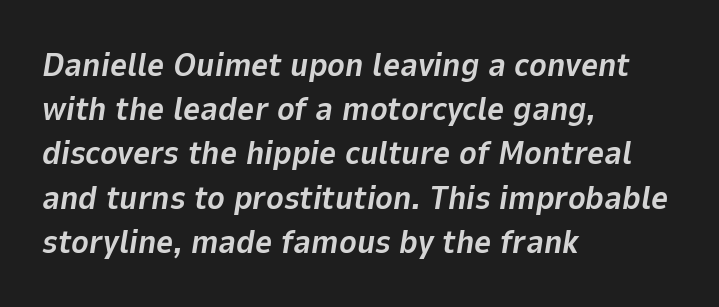
The image shows 33 px bold type, italic (leaning right); set left-aligned, normal line spacing (1.34x), normal letter spacing, not underlined; low stroke contrast and a medium x-height.
